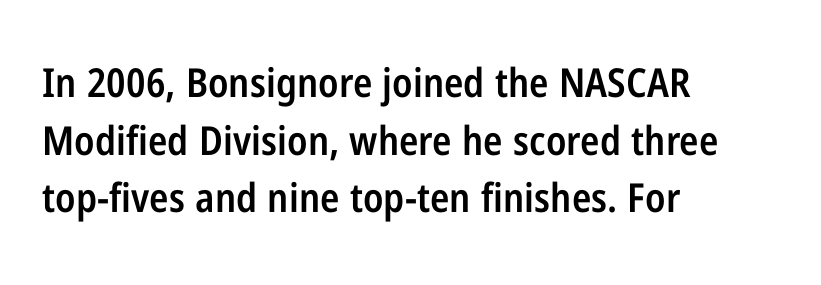
{"serif": "no", "italic": "no", "bold": "semi", "weight": "semibold", "width": "condensed", "stroke_contrast": "low", "x_height": "medium", "monospaced": "no", "underline": "no", "align": "left", "line_spacing": "normal", "line_spacing_ratio": 1.44, "letter_spacing": "normal", "letter_spacing_em": 0.0, "glyph_px": 40}
